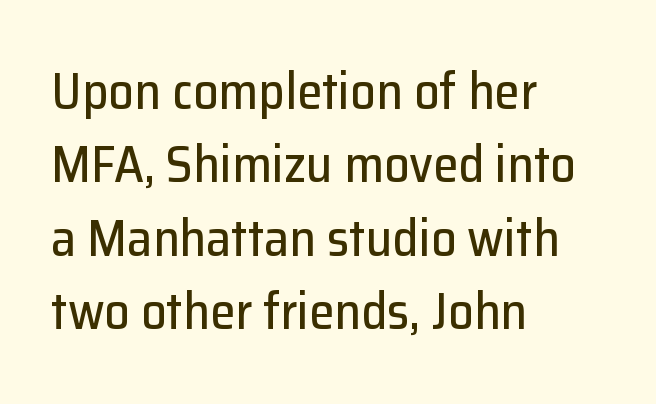
{"serif": "no", "italic": "no", "width": "normal", "stroke_contrast": "low", "x_height": "medium", "monospaced": "no", "underline": "no", "align": "left", "line_spacing": "normal", "line_spacing_ratio": 1.44, "letter_spacing": "normal", "letter_spacing_em": 0.0, "glyph_px": 51}
